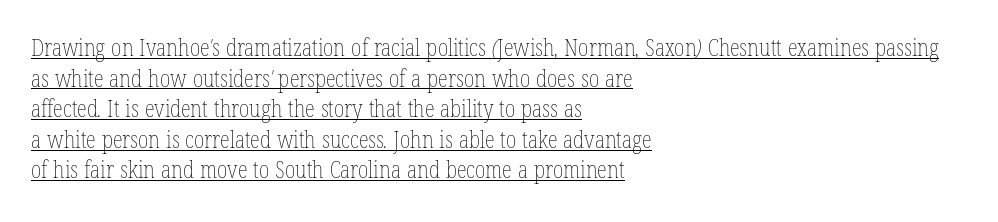
Q: Is the text bold? A: No.
Q: Is the text underlined? A: Yes.
Q: How is the paragraph aligned? A: Left-aligned.
Q: Is the spacing between letters normal or unusually wide? A: Normal.
Q: Is the spacing between lines tight, normal or loose? A: Normal.
